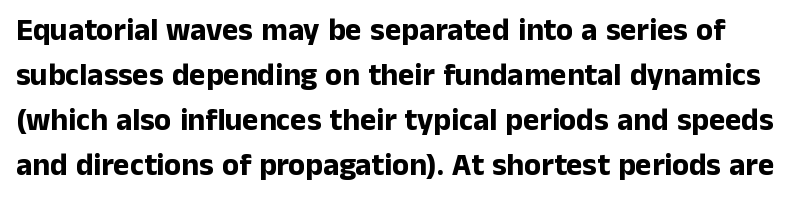
The image shows 31 px bold sans-serif type, upright; set normal line spacing (1.45x), normal letter spacing, not underlined; low stroke contrast and a medium x-height.
